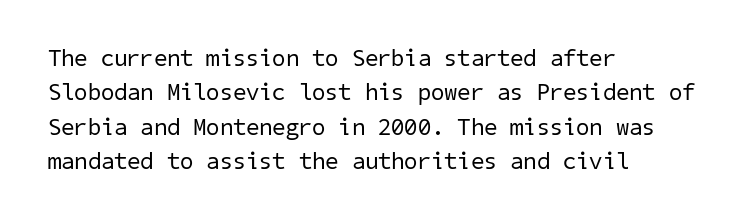
Q: Is the text bold? A: No.
Q: Is the text underlined? A: No.
Q: How is the paragraph aligned? A: Left-aligned.
Q: Is the spacing between letters normal or unusually wide? A: Normal.
Q: Is the spacing between lines tight, normal or loose? A: Normal.
